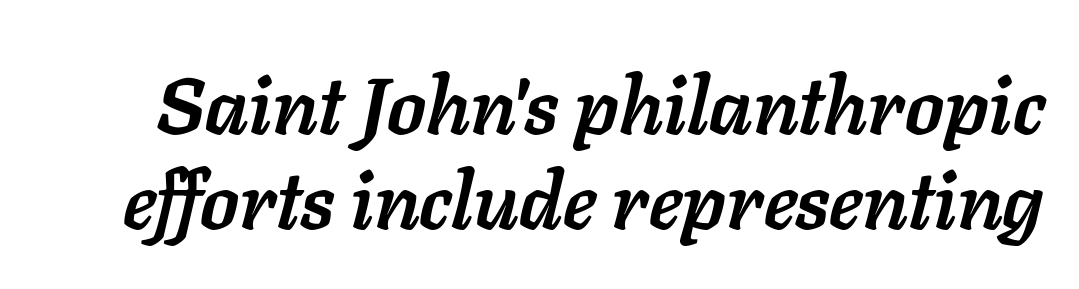
Q: Is the text bold? A: Yes.
Q: Is the text italic (slanted)? A: Yes, it leans right by about 11 degrees.
Q: Is the text underlined? A: No.
Q: Is the spacing between letters normal or unusually wide? A: Normal.
Q: Width (condensed, normal, or wide)? A: Normal.
Q: Stroke contrast? A: Low.
Q: x-height? A: Medium.
Q: Monospaced? A: No.
